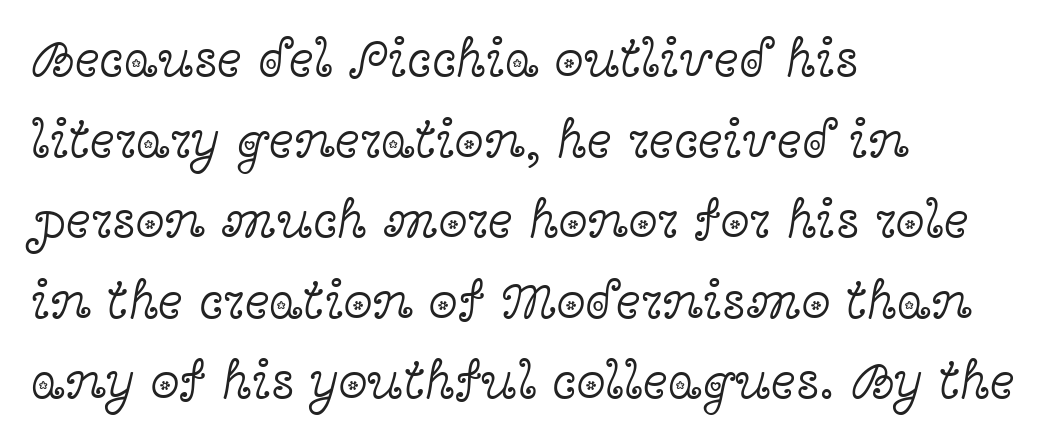
The image shows 53 px light, wide serif type; set left-aligned, normal line spacing (1.52x), normal letter spacing, not underlined; a medium x-height.
